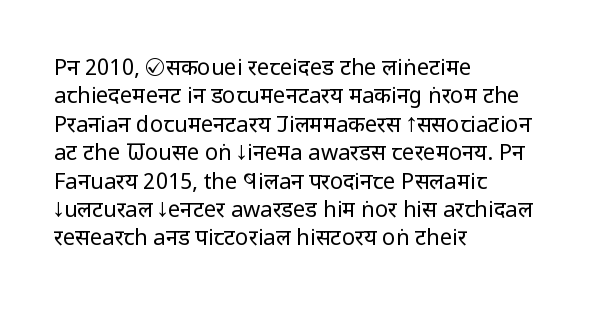
Q: Is the text bold? A: No.
Q: Is the text italic (slanted)? A: No, it is upright.
Q: Is the text underlined? A: No.
Q: How is the paragraph aligned? A: Left-aligned.
Q: Is the spacing between letters normal or unusually wide? A: Normal.
Q: Is the spacing between lines tight, normal or loose? A: Normal.
